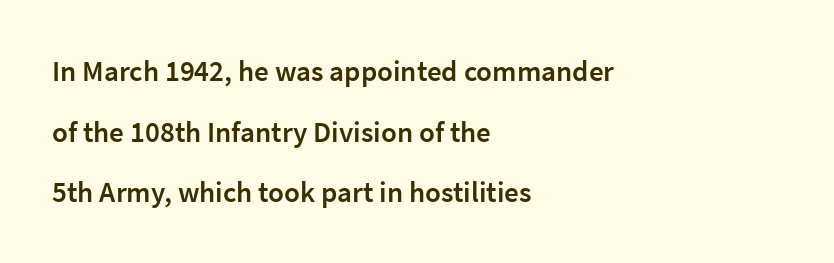
The image shows 29 px semibold sans-serif type, upright; set left-aligned, loose line spacing (2.09x), normal letter spacing, not underlined; low stroke contrast and a medium x-height.
